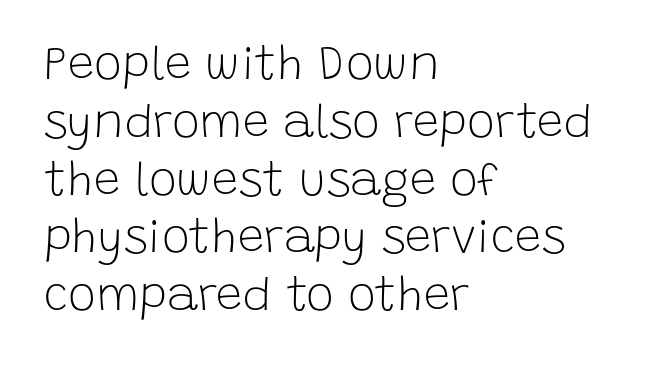
Q: Is the text bold? A: No.
Q: Is the text italic (slanted)? A: No, it is upright.
Q: Is the typeface a serif or a sans-serif typeface? A: Sans-serif.
Q: Is the text underlined? A: No.
Q: How is the paragraph aligned? A: Left-aligned.
Q: Is the spacing between letters normal or unusually wide? A: Normal.
Q: Width (condensed, normal, or wide)? A: Normal.
Q: Stroke contrast? A: Low.
Q: x-height? A: Large.
Q: Monospaced? A: No.
